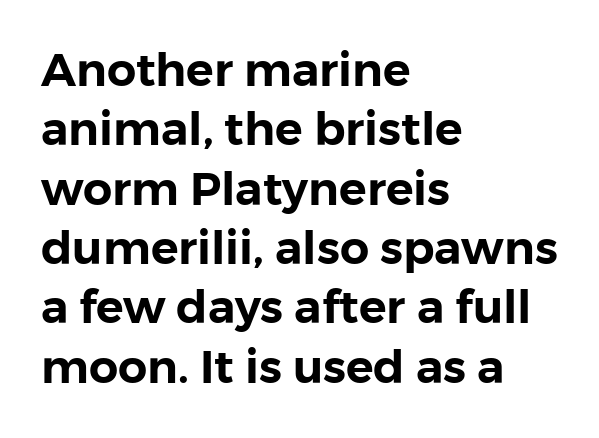
Is the letter spacing exaggerated? No — it looks like the ordinary default. One glance says typical: line gaps are just what's usual. Here the designer chose a conventional face with non-uniform glyph widths. Clear beneath every line of the passage. Where is the straight margin? On the left. The lettering holds an erect, upright posture throughout.
